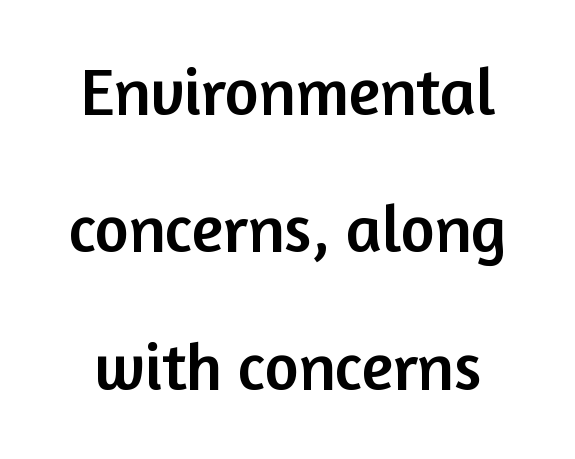
{"serif": "no", "italic": "no", "width": "normal", "stroke_contrast": "low", "x_height": "medium", "monospaced": "no", "underline": "no", "line_spacing": "loose", "line_spacing_ratio": 2.08, "letter_spacing": "normal", "letter_spacing_em": 0.0, "glyph_px": 66}
